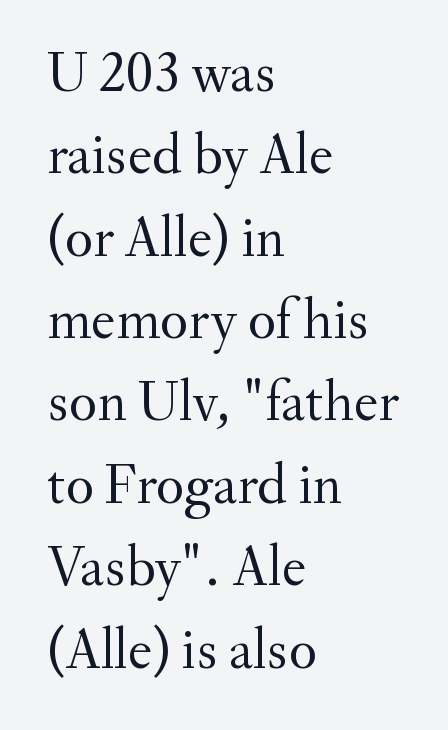
Q: Is the text bold? A: No.
Q: Is the text italic (slanted)? A: No, it is upright.
Q: Is the typeface a serif or a sans-serif typeface? A: Serif.
Q: Is the text underlined? A: No.
Q: How is the paragraph aligned? A: Left-aligned.
Q: Is the spacing between letters normal or unusually wide? A: Normal.
Q: Is the spacing between lines tight, normal or loose? A: Normal.
Q: Width (condensed, normal, or wide)? A: Normal.
Q: Stroke contrast? A: Medium.
Q: x-height? A: Small.
Q: Monospaced? A: No.
